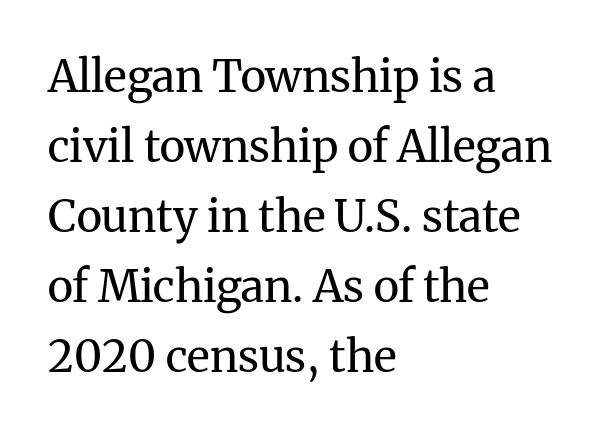
This sample uses a serif face. Heaviness? Minimal to ordinary, like unemphasized prose. Regular leading. Descenders are the only things crossing below the line. These lines stack with their left ends in a neat column. Does the lettering tilt? It doesn't — this is upright.
